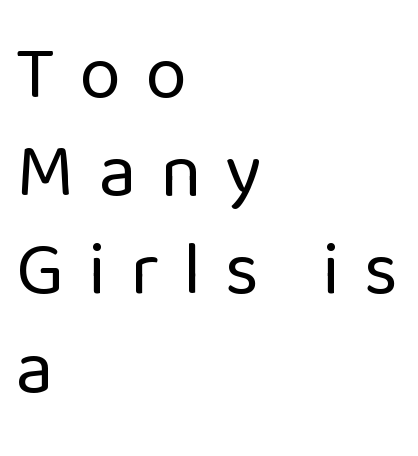
The image shows 75 px regular-weight sans-serif type, upright; set left-aligned, normal line spacing (1.31x), unusually wide letter spacing (+0.32 em), not underlined; low stroke contrast and a medium x-height.
